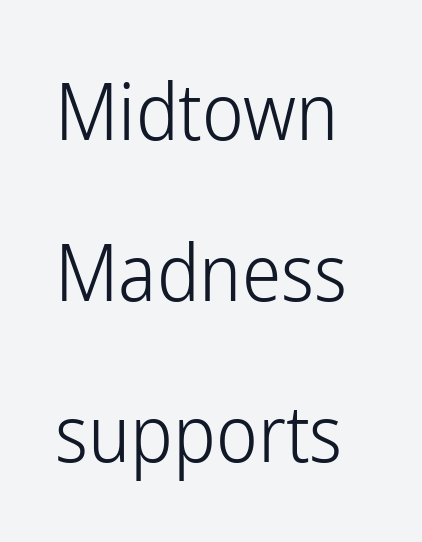
Q: Is the text bold? A: No.
Q: Is the text italic (slanted)? A: No, it is upright.
Q: Is the typeface a serif or a sans-serif typeface? A: Sans-serif.
Q: Is the text underlined? A: No.
Q: Is the spacing between letters normal or unusually wide? A: Normal.
Q: Is the spacing between lines tight, normal or loose? A: Loose.
Q: Width (condensed, normal, or wide)? A: Condensed.
Q: Stroke contrast? A: Low.
Q: x-height? A: Medium.
Q: Monospaced? A: No.
